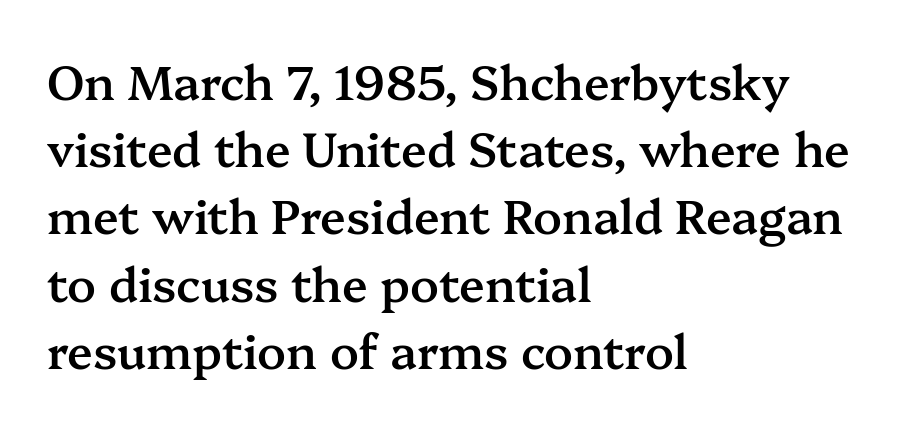
{"serif": "yes", "italic": "no", "bold": "semi", "weight": "semibold", "width": "normal", "stroke_contrast": "medium", "x_height": "medium", "monospaced": "no", "underline": "no", "align": "left", "line_spacing": "normal", "line_spacing_ratio": 1.43, "letter_spacing": "normal", "letter_spacing_em": 0.0, "glyph_px": 47}
